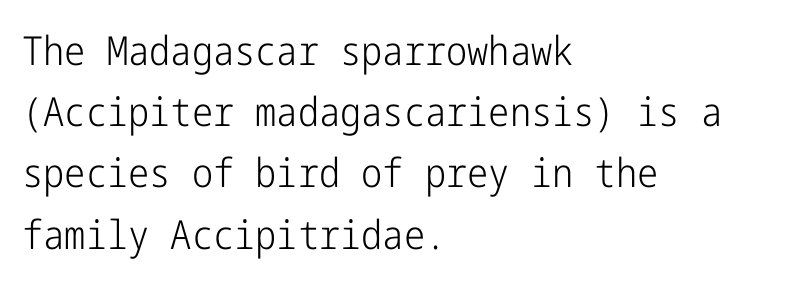
The image shows 40 px light, condensed sans-serif type, upright; set left-aligned, normal line spacing (1.53x), normal letter spacing, not underlined; low stroke contrast and a medium x-height.
